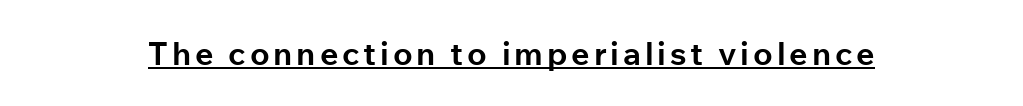
{"serif": "no", "italic": "no", "bold": "yes", "weight": "bold", "width": "normal", "stroke_contrast": "low", "x_height": "medium", "monospaced": "no", "underline": "yes", "glyph_px": 32}
